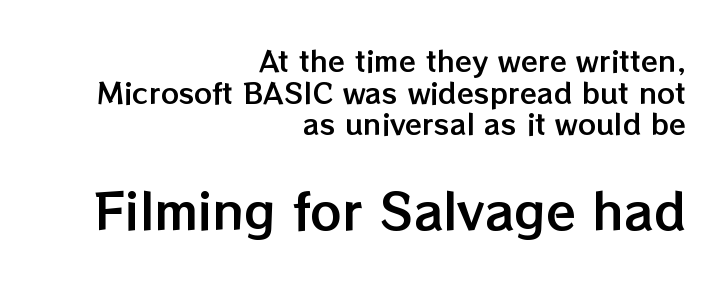
The image shows 49 px text type, upright; set right-aligned, tight line spacing (1.13x), normal letter spacing, not underlined; the second (bottom) block is 1.75x larger; low stroke contrast and a medium x-height.
